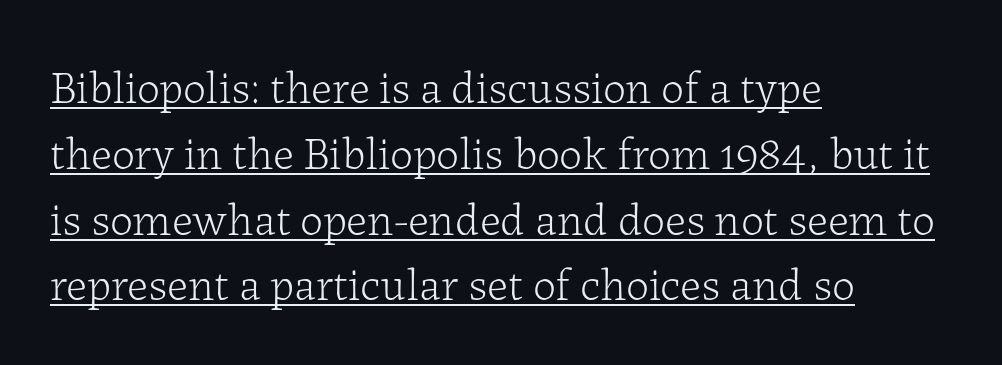
This is not heavy type; no bold has been used. Notice how descenders clear the ascenders below comfortably — that's standard leading. The specimen includes a rule beneath the text block's lines. The font family rendered here belongs to the serif group. The rendering keeps characters at their native spacing.
